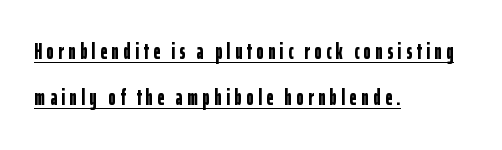
Airy leading. Line starts are locked; line ends wander. You could only call the tracking loose — the letters float apart. This is roman type, the default non-slanted kind. Each line of the rendering has a horizontal stroke beneath the glyphs. Pretty heavy lettering here — definitely bold.
